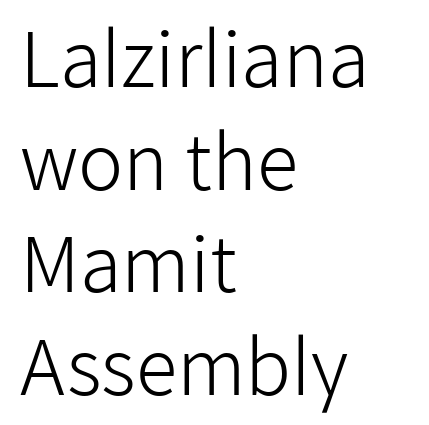
The image shows 76 px light sans-serif type, upright; set left-aligned, normal line spacing (1.35x), normal letter spacing, not underlined; low stroke contrast and a medium x-height.
